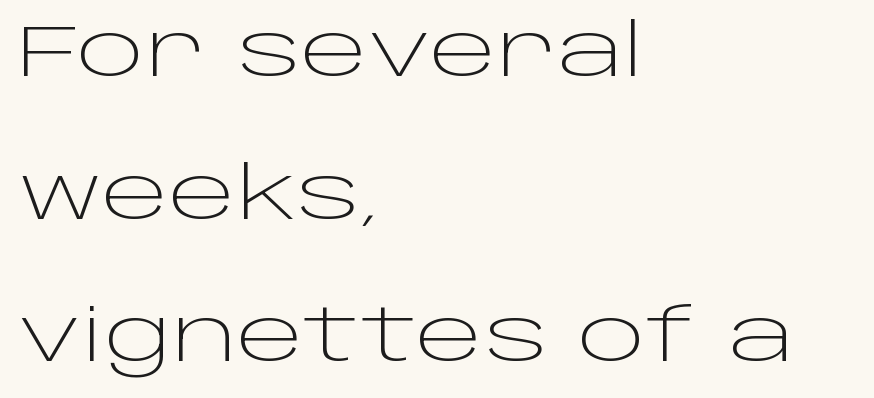
Q: Is the text bold? A: No.
Q: Is the text italic (slanted)? A: No, it is upright.
Q: Is the typeface a serif or a sans-serif typeface? A: Sans-serif.
Q: Is the text underlined? A: No.
Q: How is the paragraph aligned? A: Left-aligned.
Q: Is the spacing between letters normal or unusually wide? A: Normal.
Q: Is the spacing between lines tight, normal or loose? A: Loose.
Q: Width (condensed, normal, or wide)? A: Wide.
Q: Stroke contrast? A: Low.
Q: x-height? A: Large.
Q: Monospaced? A: No.
